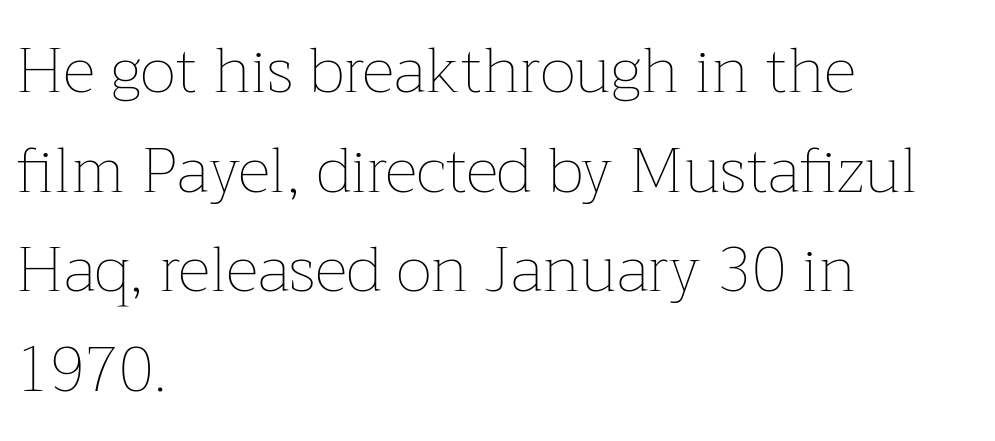
This rendering uses left alignment, leaving the right contour irregular. Line spacing here is normal. The type sits square on the baseline with zero lean. Do the characters align in a grid? No, the font is proportional.
